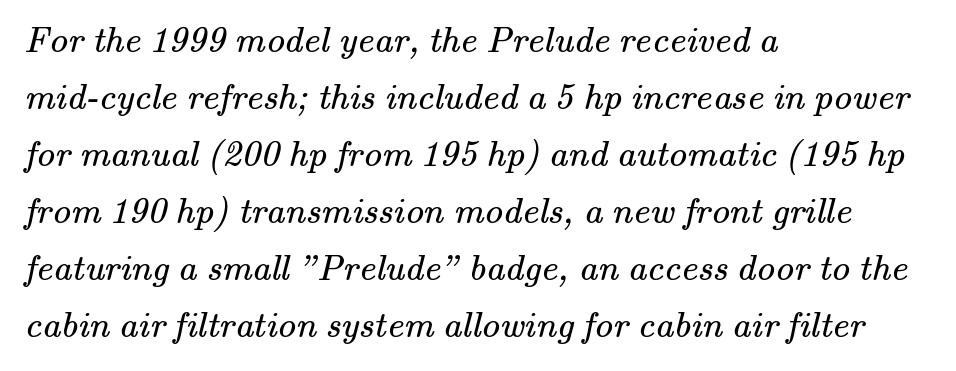
The image shows 37 px regular-weight serif type; set left-aligned, normal line spacing (1.54x), normal letter spacing, not underlined; medium stroke contrast and a small x-height.
